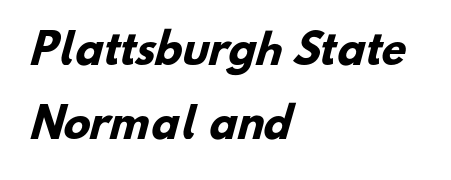
Q: Is the text bold? A: Yes.
Q: Is the typeface a serif or a sans-serif typeface? A: Sans-serif.
Q: Is the text underlined? A: No.
Q: How is the paragraph aligned? A: Left-aligned.
Q: Is the spacing between letters normal or unusually wide? A: Normal.
Q: Width (condensed, normal, or wide)? A: Normal.
Q: Stroke contrast? A: Low.
Q: x-height? A: Small.
Q: Monospaced? A: No.
